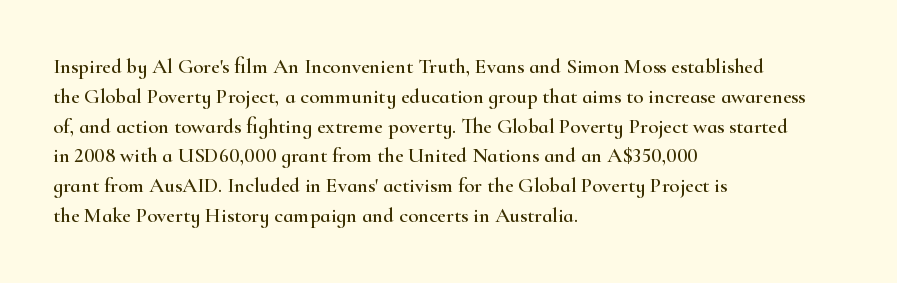
{"italic": "no", "underline": "no", "align": "left", "line_spacing": "normal", "line_spacing_ratio": 1.42, "letter_spacing": "normal", "letter_spacing_em": 0.0, "glyph_px": 21}
